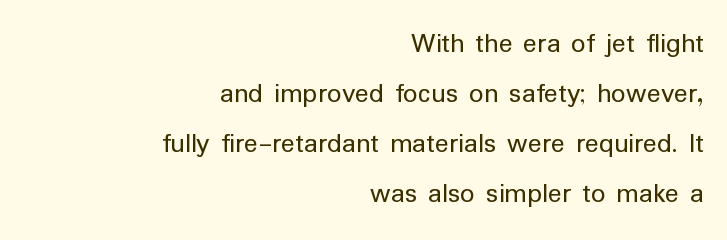
Q: Is the text bold? A: No.
Q: Is the text italic (slanted)? A: No, it is upright.
Q: Is the typeface a serif or a sans-serif typeface? A: Sans-serif.
Q: Is the text underlined? A: No.
Q: How is the paragraph aligned? A: Right-aligned.
Q: Is the spacing between letters normal or unusually wide? A: Normal.
Q: Width (condensed, normal, or wide)? A: Normal.
Q: Stroke contrast? A: Low.
Q: x-height? A: Medium.
Q: Monospaced? A: No.
